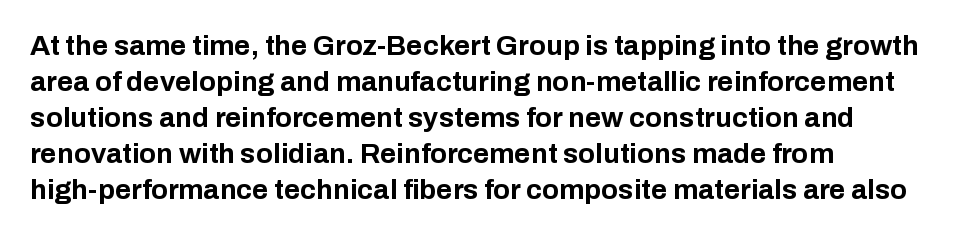
{"serif": "no", "italic": "no", "bold": "yes", "weight": "bold", "width": "normal", "stroke_contrast": "low", "x_height": "medium", "monospaced": "no", "underline": "no", "align": "left", "line_spacing": "normal", "line_spacing_ratio": 1.29, "letter_spacing": "normal", "letter_spacing_em": 0.0, "glyph_px": 28}
